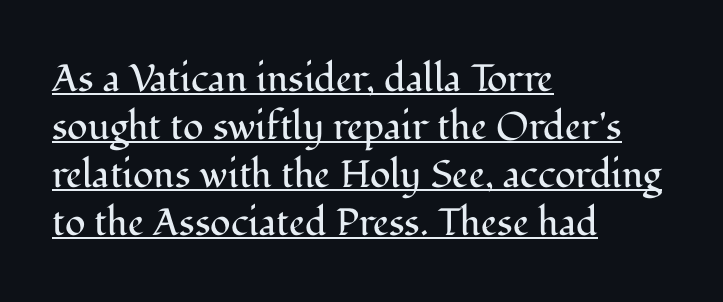
Q: Is the text bold? A: No.
Q: Is the text italic (slanted)? A: No, it is upright.
Q: Is the typeface a serif or a sans-serif typeface? A: Serif.
Q: Is the text underlined? A: Yes.
Q: How is the paragraph aligned? A: Left-aligned.
Q: Is the spacing between letters normal or unusually wide? A: Normal.
Q: Is the spacing between lines tight, normal or loose? A: Normal.
Q: Width (condensed, normal, or wide)? A: Normal.
Q: Stroke contrast? A: Medium.
Q: x-height? A: Medium.
Q: Monospaced? A: No.
